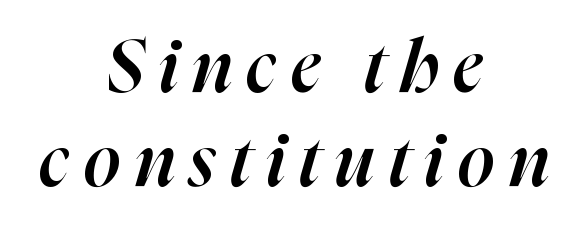
What's the leading like? Ordinary, nothing unusual. Is the type bold? Partly — it's a semibold, heavier than regular but not fully bold. The face used here is proportionally spaced, like ordinary book or web type. The type is letterspaced generously, with wide tracking. Characters are canted at an angle relative to the baseline's perpendicular.
